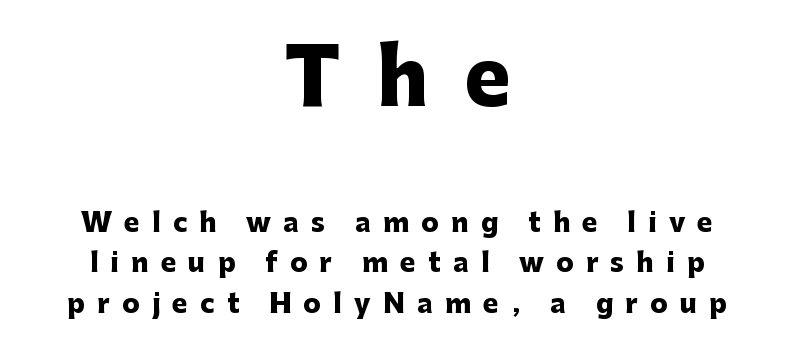
Weight check: bold — yes, fully. The letters stand upright; this is a roman face. Has an underline been added? It has not. Is there much room between lines? A standard amount, neither cramped nor airy.
